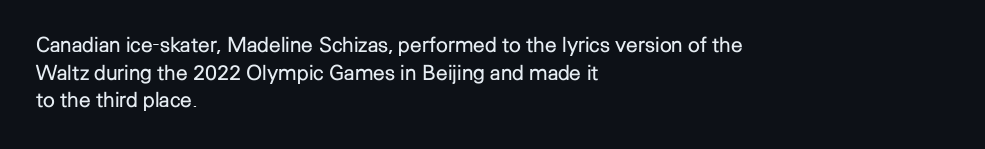
{"italic": "no", "bold": "no", "underline": "no", "align": "left", "line_spacing": "normal", "line_spacing_ratio": 1.31, "letter_spacing": "normal", "letter_spacing_em": 0.0, "glyph_px": 21}
